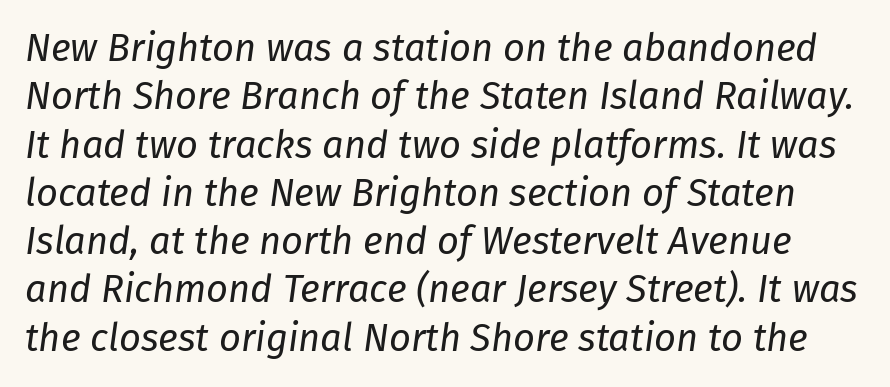
Inter-character spacing is left at the font's built-in metrics. The gap between lines stays unmarked. A typesetter would call this proportional, since set widths differ per character. Quick note: italic.
